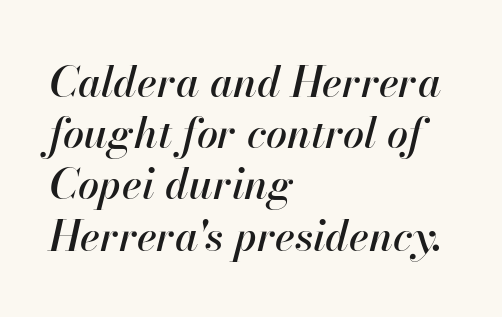
Q: Is the text italic (slanted)? A: Yes, it leans right by about 13 degrees.
Q: Is the text underlined? A: No.
Q: How is the paragraph aligned? A: Left-aligned.
Q: Is the spacing between letters normal or unusually wide? A: Normal.
Q: Width (condensed, normal, or wide)? A: Normal.
Q: Stroke contrast? A: High.
Q: x-height? A: Small.
Q: Monospaced? A: No.
